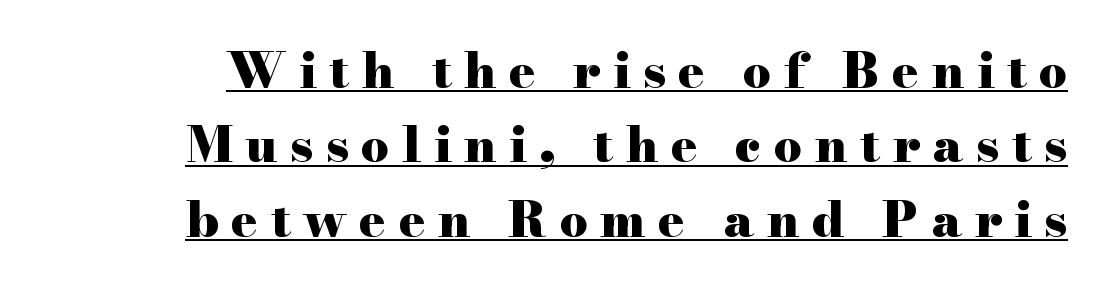
Q: Is the text bold? A: Yes.
Q: Is the text italic (slanted)? A: No, it is upright.
Q: Is the typeface a serif or a sans-serif typeface? A: Serif.
Q: Is the text underlined? A: Yes.
Q: Is the spacing between letters normal or unusually wide? A: Unusually wide.
Q: Is the spacing between lines tight, normal or loose? A: Normal.
Q: Width (condensed, normal, or wide)? A: Wide.
Q: Stroke contrast? A: High.
Q: x-height? A: Small.
Q: Monospaced? A: No.
